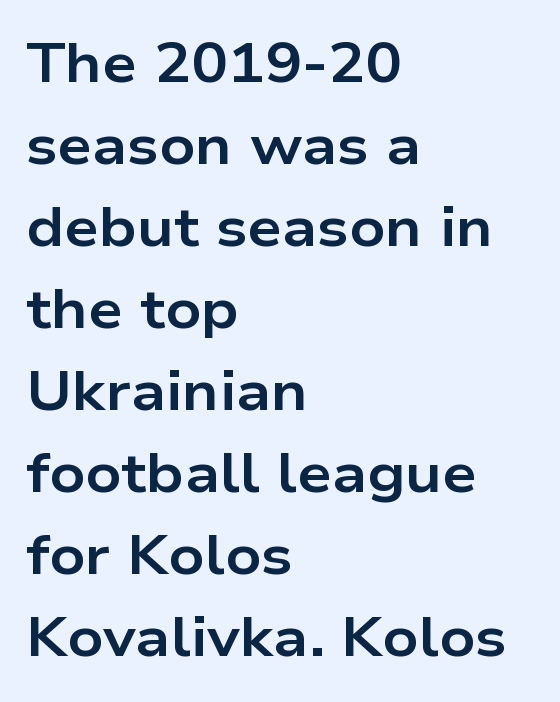
Q: Is the text bold? A: Yes.
Q: Is the text italic (slanted)? A: No, it is upright.
Q: Is the typeface a serif or a sans-serif typeface? A: Sans-serif.
Q: Is the text underlined? A: No.
Q: How is the paragraph aligned? A: Left-aligned.
Q: Is the spacing between letters normal or unusually wide? A: Normal.
Q: Is the spacing between lines tight, normal or loose? A: Normal.
Q: Width (condensed, normal, or wide)? A: Wide.
Q: Stroke contrast? A: Low.
Q: x-height? A: Medium.
Q: Monospaced? A: No.
